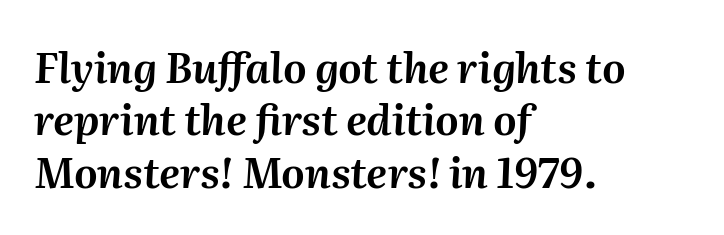
{"italic": "yes", "lean": "right", "slant_degrees": 2, "width": "normal", "stroke_contrast": "medium", "x_height": "medium", "monospaced": "no", "underline": "no", "align": "left", "line_spacing": "normal", "line_spacing_ratio": 1.28, "letter_spacing": "normal", "letter_spacing_em": 0.0, "glyph_px": 41}
